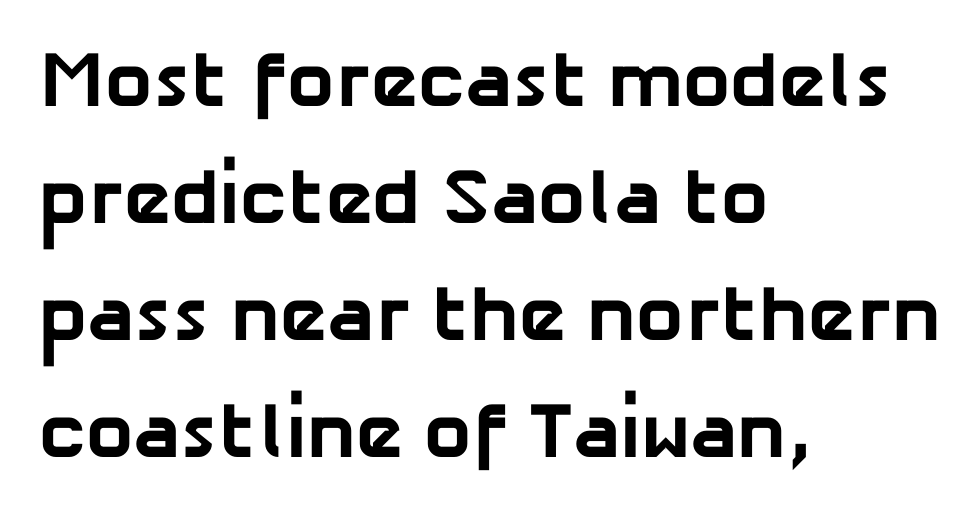
{"serif": "no", "bold": "yes", "weight": "bold", "width": "normal", "stroke_contrast": "low", "x_height": "medium", "monospaced": "no", "underline": "no", "align": "left", "line_spacing": "normal", "line_spacing_ratio": 1.48, "letter_spacing": "normal", "letter_spacing_em": 0.0, "glyph_px": 79}
